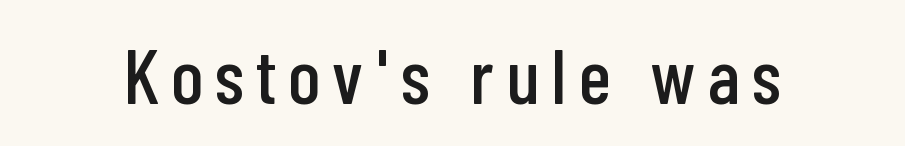
{"serif": "no", "italic": "no", "width": "condensed", "stroke_contrast": "low", "x_height": "medium", "monospaced": "no", "underline": "no", "glyph_px": 78}
